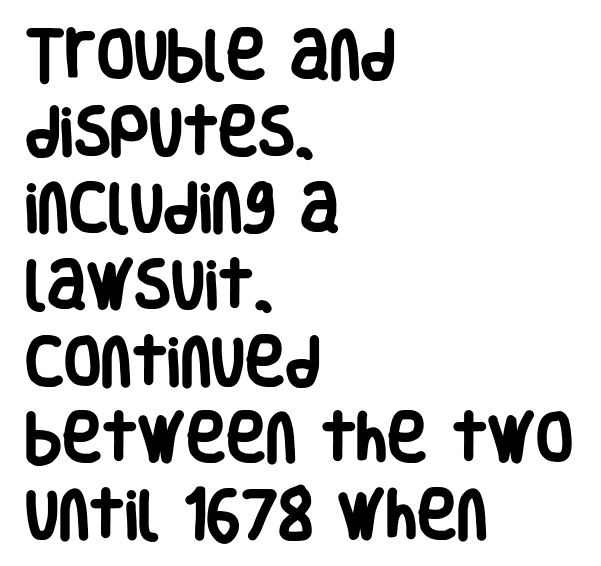
The image shows 54 px heavy, condensed sans-serif type, upright; set left-aligned, normal line spacing (1.42x), normal letter spacing, not underlined; low stroke contrast and a large x-height.
